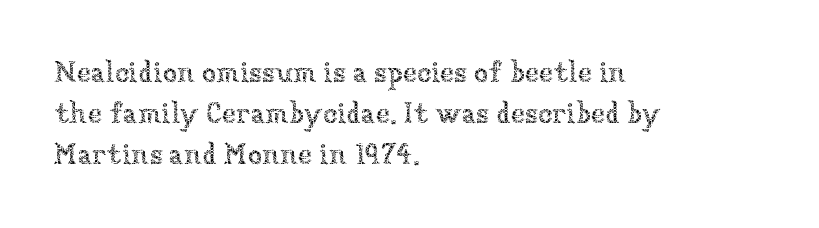
Q: Is the text bold? A: No.
Q: Is the text italic (slanted)? A: No, it is upright.
Q: Is the text underlined? A: No.
Q: How is the paragraph aligned? A: Left-aligned.
Q: Is the spacing between letters normal or unusually wide? A: Normal.
Q: Is the spacing between lines tight, normal or loose? A: Normal.
Q: Width (condensed, normal, or wide)? A: Normal.
Q: Stroke contrast? A: Low.
Q: x-height? A: Medium.
Q: Monospaced? A: No.
